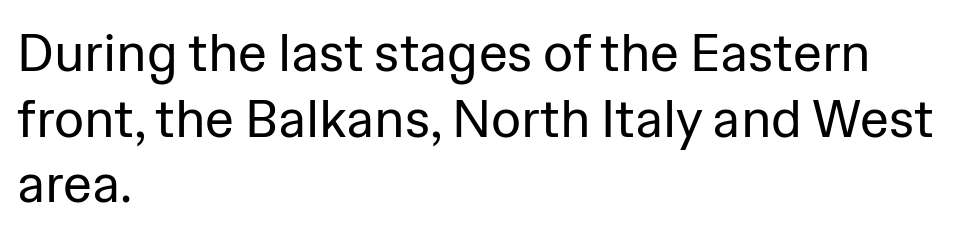
The image shows 52 px regular-weight sans-serif type, upright; set left-aligned, normal line spacing (1.26x), normal letter spacing, not underlined; low stroke contrast and a medium x-height.
